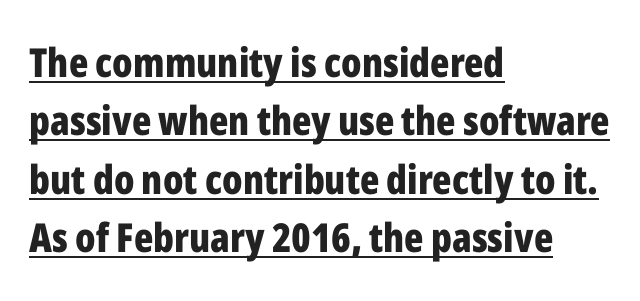
{"serif": "no", "italic": "no", "bold": "yes", "weight": "bold", "width": "condensed", "stroke_contrast": "low", "x_height": "medium", "monospaced": "no", "underline": "yes", "align": "left", "line_spacing": "normal", "line_spacing_ratio": 1.46, "letter_spacing": "normal", "letter_spacing_em": 0.0, "glyph_px": 40}
